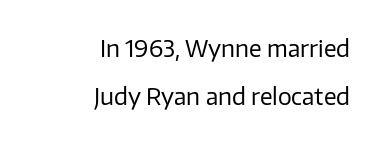
The image shows 23 px text type, upright; set right-aligned, loose line spacing (2.09x), normal letter spacing, not underlined.
